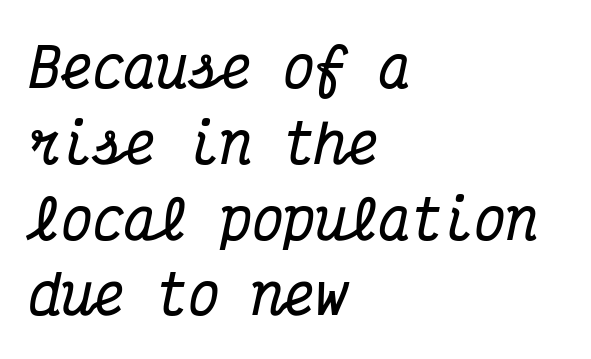
Short and long lines alike share a common starting point at left. Think of a typewriter: that constant character pitch is what you see here. This is heavy type, rendered in bold. The typography opts for an oblique posture over an upright one.
